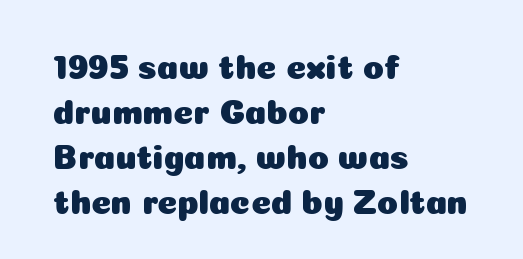
{"serif": "no", "italic": "no", "width": "normal", "stroke_contrast": "low", "x_height": "medium", "monospaced": "no", "underline": "no", "align": "left", "line_spacing": "normal", "line_spacing_ratio": 1.32, "letter_spacing": "normal", "letter_spacing_em": 0.0, "glyph_px": 34}
